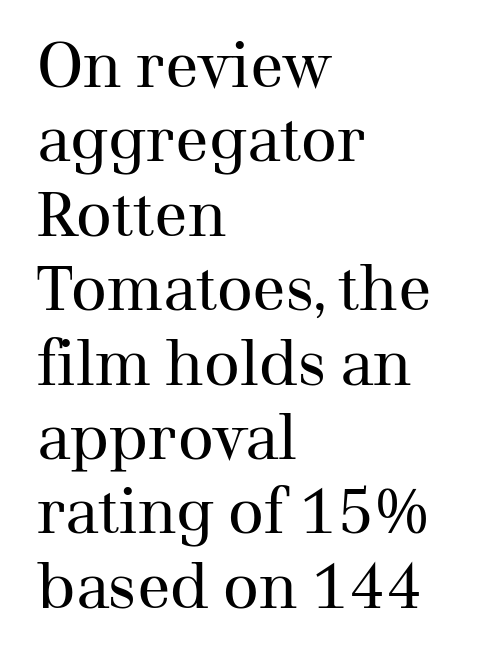
Q: Is the text bold? A: No.
Q: Is the text italic (slanted)? A: No, it is upright.
Q: Is the typeface a serif or a sans-serif typeface? A: Serif.
Q: Is the text underlined? A: No.
Q: How is the paragraph aligned? A: Left-aligned.
Q: Is the spacing between letters normal or unusually wide? A: Normal.
Q: Width (condensed, normal, or wide)? A: Normal.
Q: Stroke contrast? A: Medium.
Q: x-height? A: Medium.
Q: Monospaced? A: No.
